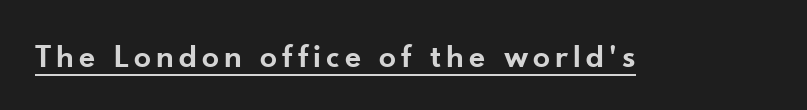
Weight check: semibold — heavier than regular, not quite bold. Style check: upright. Looks like regular typesetting: each glyph gets only the width it needs. Look at the bottom of the vertical strokes: they stop flat, with no serifs. Quick note: underline on.
